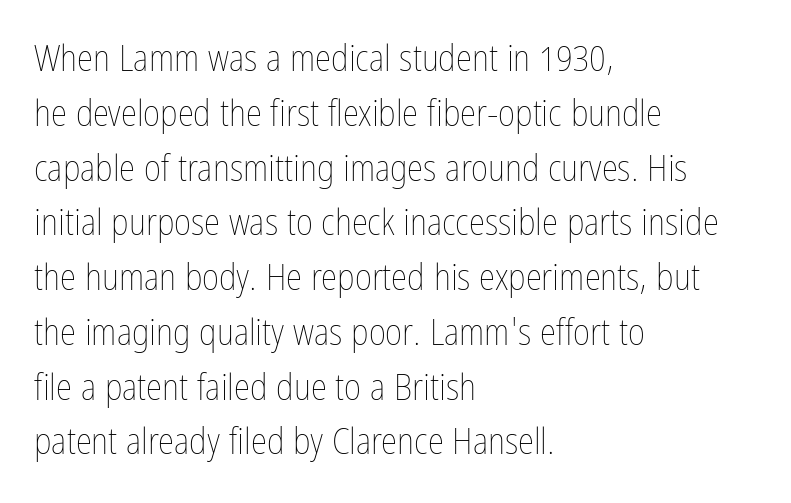
The image shows 37 px thin, condensed type, upright; set left-aligned, normal line spacing (1.48x), normal letter spacing, not underlined; low stroke contrast and a medium x-height.
